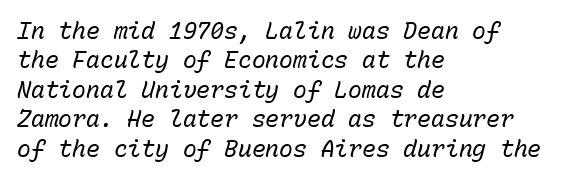
Q: Is the text bold? A: No.
Q: Is the text italic (slanted)? A: Yes, it leans right by about 15 degrees.
Q: Is the text underlined? A: No.
Q: How is the paragraph aligned? A: Left-aligned.
Q: Is the spacing between letters normal or unusually wide? A: Normal.
Q: Is the spacing between lines tight, normal or loose? A: Normal.
